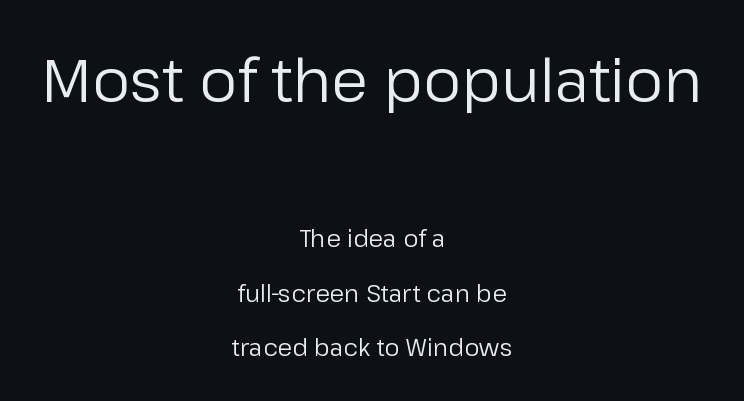
{"serif": "no", "italic": "no", "bold": "no", "weight": "regular", "width": "normal", "stroke_contrast": "low", "x_height": "medium", "monospaced": "no", "underline": "no", "align": "center", "line_spacing": "loose", "line_spacing_ratio": 2.27, "letter_spacing": "normal", "letter_spacing_em": 0.0, "larger_block": "first", "size_ratio": 2.5, "glyph_px": 60}
